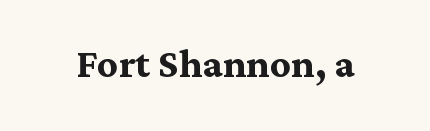
{"serif": "yes", "italic": "no", "bold": "yes", "weight": "semibold", "width": "normal", "stroke_contrast": "medium", "x_height": "medium", "monospaced": "no", "underline": "no", "align": "center", "letter_spacing": "normal", "letter_spacing_em": 0.0, "glyph_px": 51}
